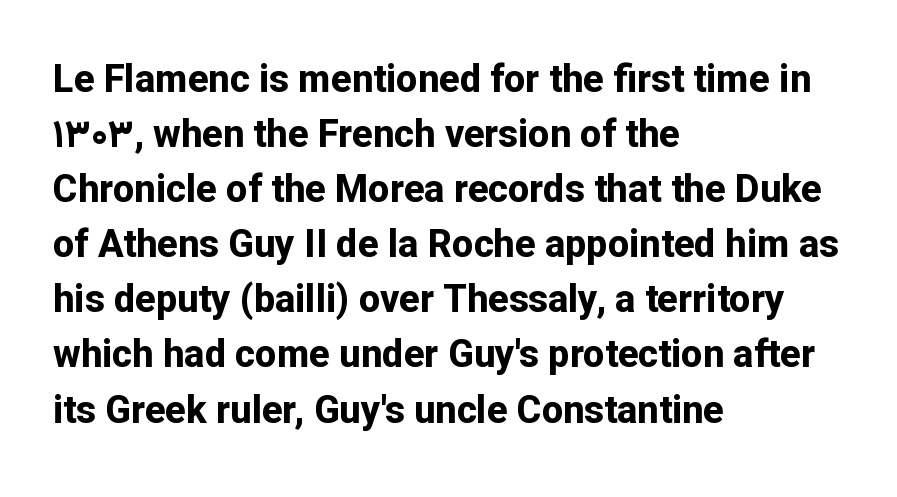
{"serif": "no", "italic": "no", "bold": "yes", "weight": "bold", "width": "normal", "stroke_contrast": "low", "x_height": "medium", "monospaced": "no", "underline": "no", "align": "left", "line_spacing": "normal", "line_spacing_ratio": 1.45, "letter_spacing": "normal", "letter_spacing_em": 0.0, "glyph_px": 38}
